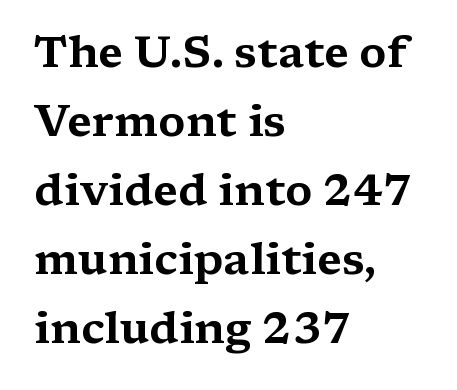
{"serif": "yes", "italic": "no", "width": "wide", "stroke_contrast": "medium", "x_height": "medium", "monospaced": "no", "underline": "no", "align": "left", "line_spacing": "normal", "line_spacing_ratio": 1.57, "letter_spacing": "normal", "letter_spacing_em": 0.0, "glyph_px": 44}
